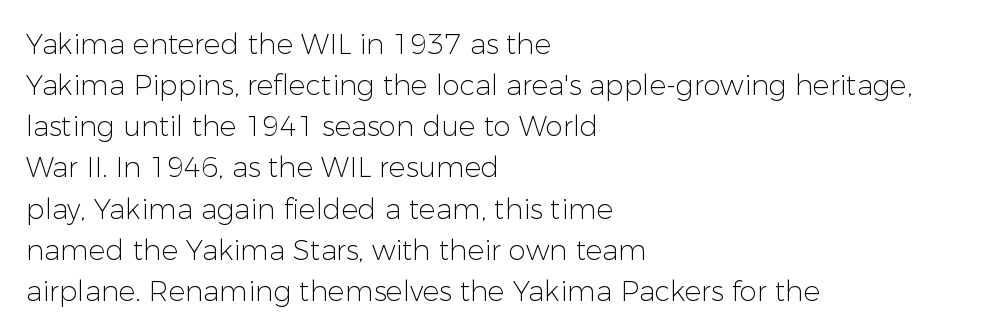
{"serif": "no", "italic": "no", "bold": "no", "weight": "light", "width": "normal", "stroke_contrast": "low", "x_height": "medium", "monospaced": "no", "underline": "no", "align": "left", "line_spacing": "normal", "line_spacing_ratio": 1.47, "letter_spacing": "normal", "letter_spacing_em": 0.0, "glyph_px": 28}
